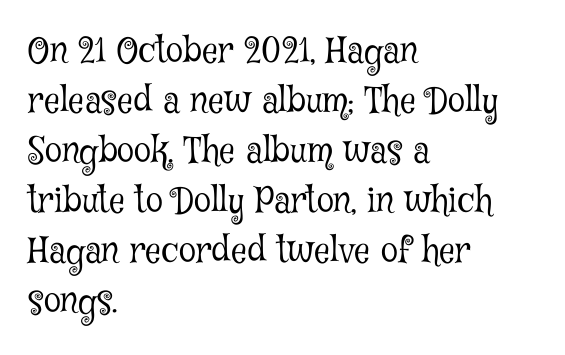
Q: Is the text bold? A: No.
Q: Is the text italic (slanted)? A: No, it is upright.
Q: Is the typeface a serif or a sans-serif typeface? A: Serif.
Q: Is the text underlined? A: No.
Q: How is the paragraph aligned? A: Left-aligned.
Q: Is the spacing between letters normal or unusually wide? A: Normal.
Q: Is the spacing between lines tight, normal or loose? A: Normal.
Q: Width (condensed, normal, or wide)? A: Condensed.
Q: Stroke contrast? A: Low.
Q: x-height? A: Medium.
Q: Monospaced? A: No.
